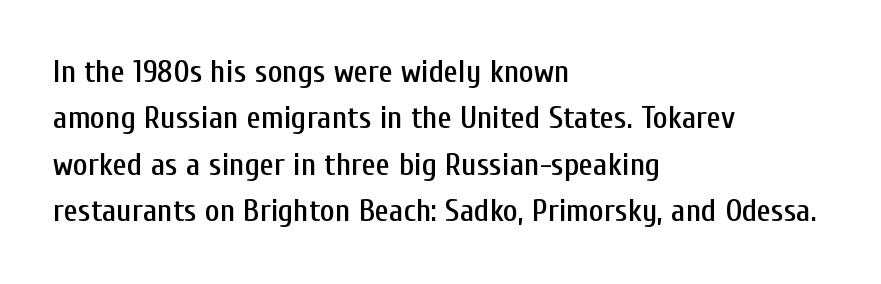
The image shows 32 px condensed sans-serif type, upright; set left-aligned, normal line spacing (1.45x), normal letter spacing, not underlined; low stroke contrast and a medium x-height.
